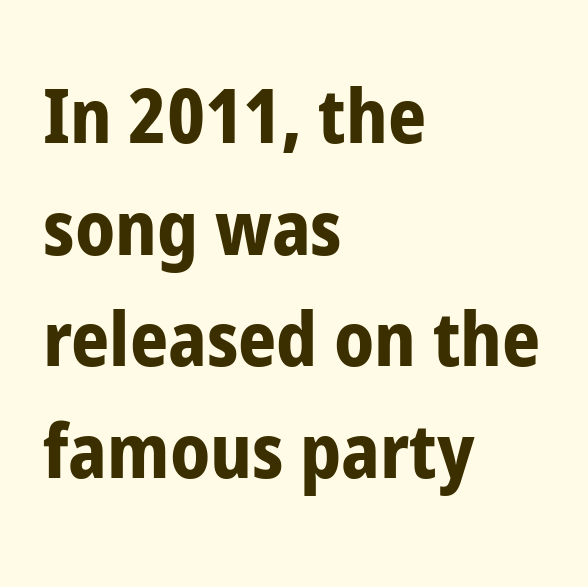
The image shows 75 px bold, condensed sans-serif type, upright; set left-aligned, normal line spacing (1.49x), normal letter spacing, not underlined; low stroke contrast and a medium x-height.
